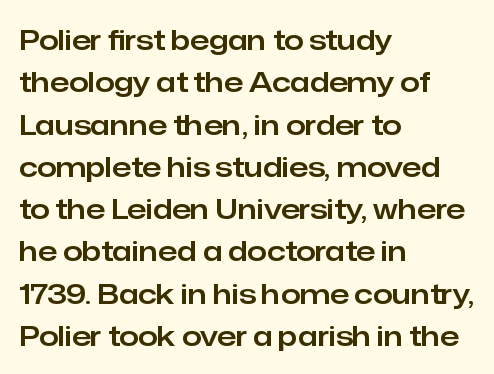
The image shows 28 px sans-serif type, upright; set left-aligned, normal line spacing (1.51x), normal letter spacing, not underlined; low stroke contrast and a medium x-height.
